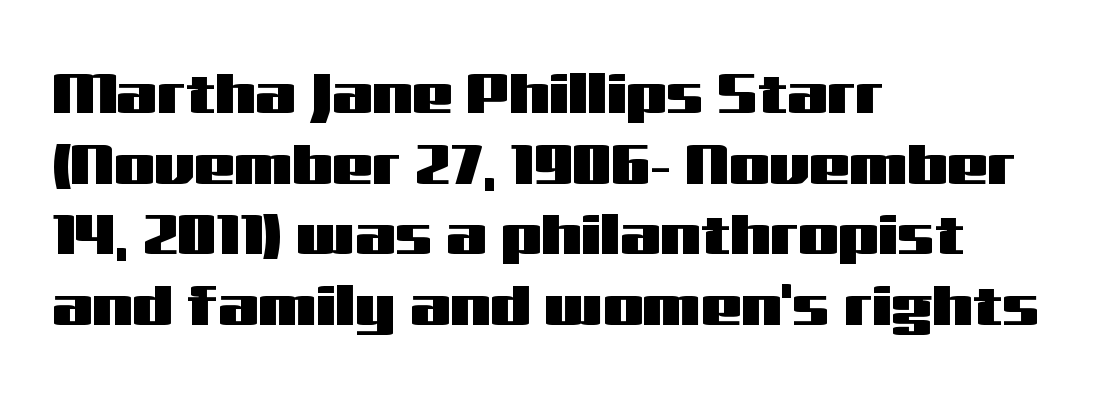
{"serif": "no", "italic": "no", "width": "wide", "stroke_contrast": "medium", "x_height": "medium", "monospaced": "no", "underline": "no", "align": "left", "line_spacing_ratio": 1.24, "letter_spacing": "normal", "letter_spacing_em": 0.0, "glyph_px": 57}
